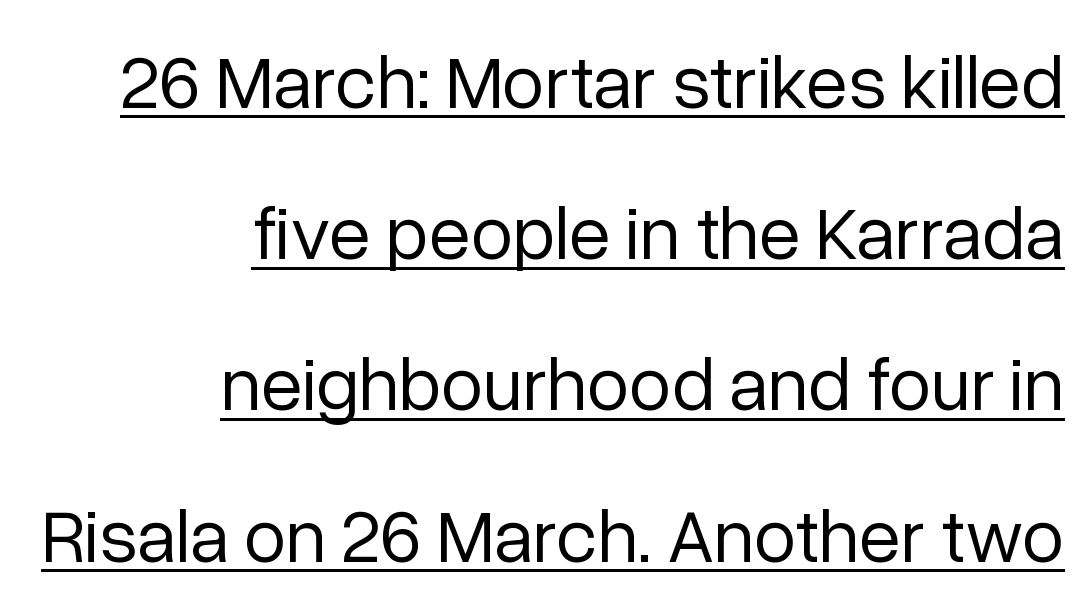
The image shows 76 px regular-weight sans-serif type, upright; set right-aligned, loose line spacing (1.99x), normal letter spacing, underlined; low stroke contrast and a medium x-height.
